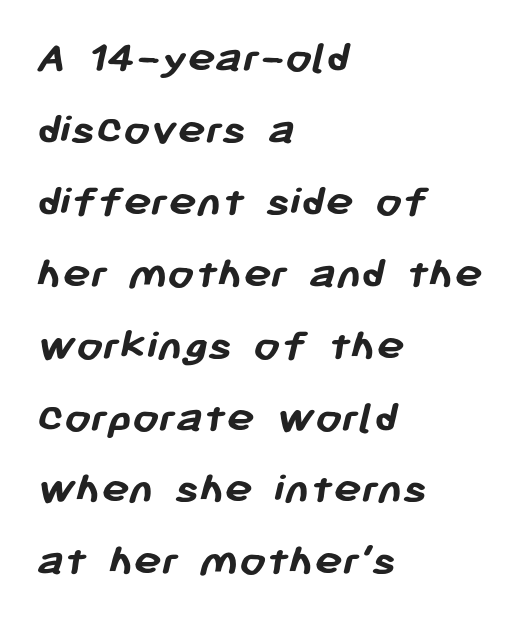
Horizontal alignment here is leftward, the default for most running prose. The gap between lines stays unmarked. A sans-serif font was chosen for this passage. Varying glyph widths throughout — classic text-font behaviour. A full-strength bold gives these letters their thick strokes. The rendering keeps characters at their native spacing.
